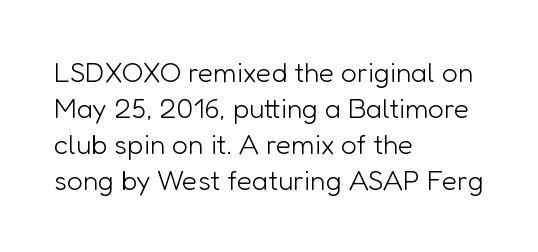
The image shows 28 px light sans-serif type, upright; set left-aligned, normal line spacing (1.29x), normal letter spacing, not underlined; low stroke contrast and a medium x-height.
